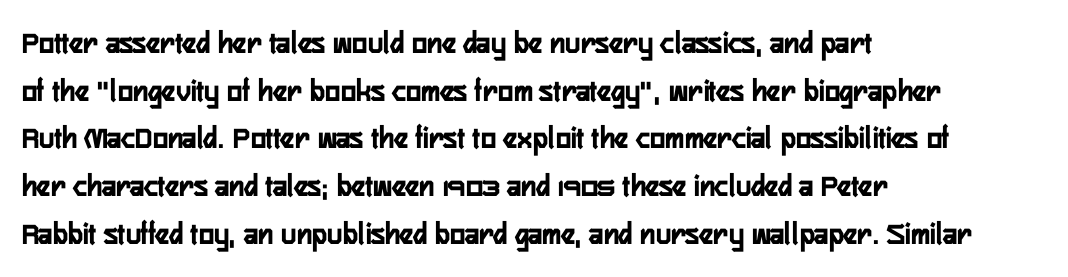
Q: Is the text italic (slanted)? A: No, it is upright.
Q: Is the typeface a serif or a sans-serif typeface? A: Sans-serif.
Q: Is the text underlined? A: No.
Q: How is the paragraph aligned? A: Left-aligned.
Q: Is the spacing between letters normal or unusually wide? A: Normal.
Q: Is the spacing between lines tight, normal or loose? A: Normal.
Q: Width (condensed, normal, or wide)? A: Condensed.
Q: Stroke contrast? A: Low.
Q: x-height? A: Medium.
Q: Monospaced? A: No.
